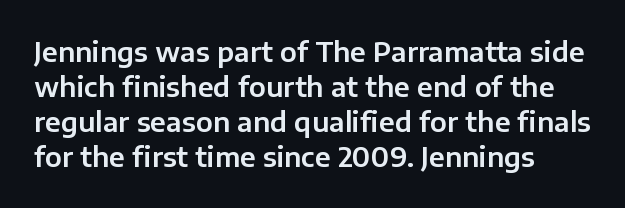
Q: Is the text italic (slanted)? A: No, it is upright.
Q: Is the text underlined? A: No.
Q: How is the paragraph aligned? A: Left-aligned.
Q: Is the spacing between letters normal or unusually wide? A: Normal.
Q: Is the spacing between lines tight, normal or loose? A: Normal.
